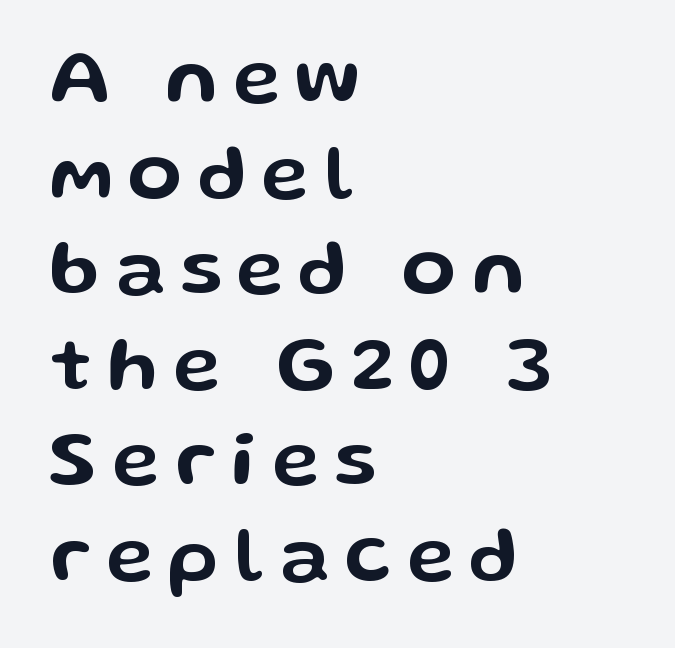
Q: Is the text italic (slanted)? A: No, it is upright.
Q: Is the typeface a serif or a sans-serif typeface? A: Sans-serif.
Q: Is the text underlined? A: No.
Q: How is the paragraph aligned? A: Left-aligned.
Q: Is the spacing between letters normal or unusually wide? A: Unusually wide.
Q: Width (condensed, normal, or wide)? A: Wide.
Q: Stroke contrast? A: Low.
Q: x-height? A: Medium.
Q: Monospaced? A: No.
